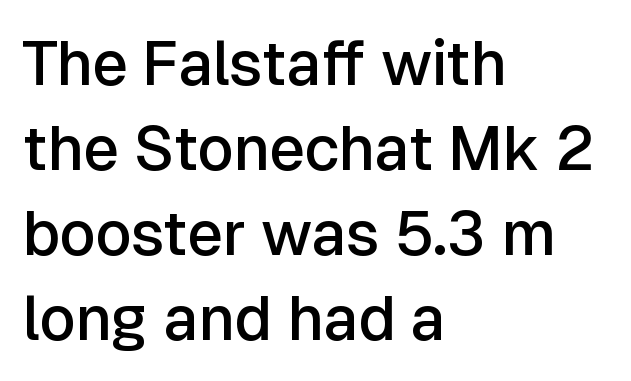
The letters are semibold — heavier than regular but short of a full bold. Unlike italic type, these characters show no tilt at all. Vertical spacing — default. You could not count columns in this text — the font is proportionally spaced. Stroke terminals: plain, sans-serif.
